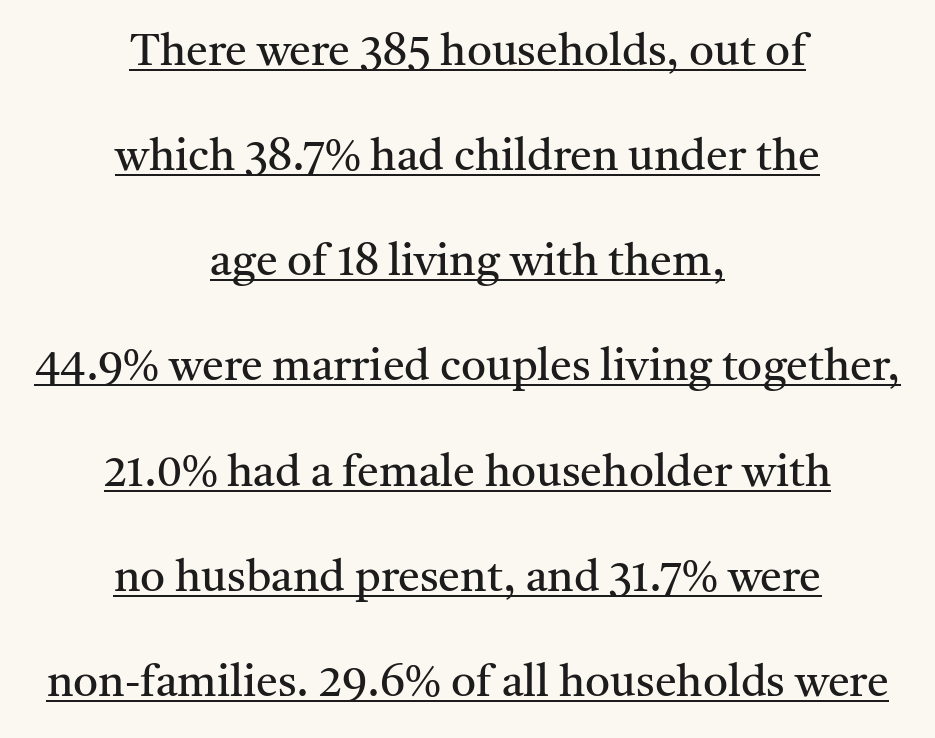
Serifs: yes, visible at the terminals of the letterforms. Reading down the block, each line starts at a different indent, mirrored at its end. This sample has the flowing, uneven cadence of proportional lettering. A light-to-regular cut is what we see here. Tall strokes in this sample are plumb rather than angled. Underline: present.
